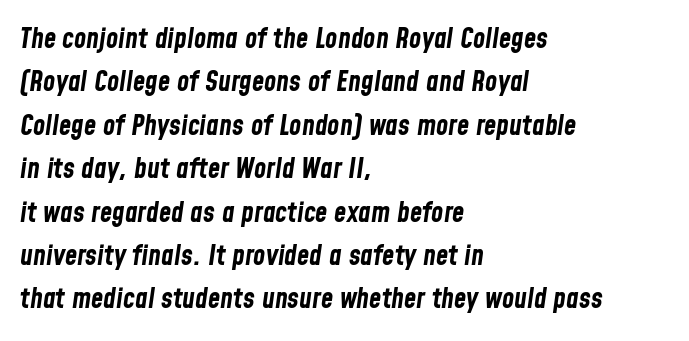
This rendering uses left alignment, leaving the right contour irregular. Vertically, the passage feels balanced, rows spaced as you'd expect. This sample uses plain, unmodified letter spacing. A bare baseline throughout the passage. Every character sits at an angle, as italics do.
